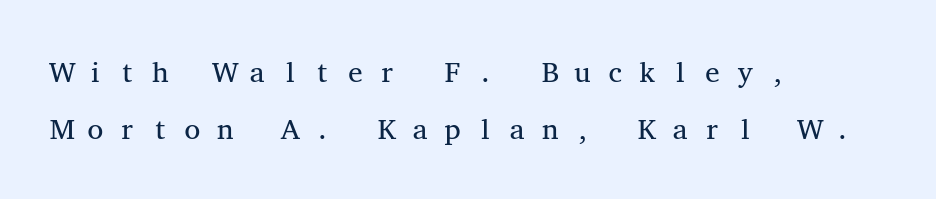
Q: Is the text bold? A: No.
Q: Is the text italic (slanted)? A: No, it is upright.
Q: Is the typeface a serif or a sans-serif typeface? A: Serif.
Q: Is the text underlined? A: No.
Q: How is the paragraph aligned? A: Left-aligned.
Q: Is the spacing between letters normal or unusually wide? A: Unusually wide.
Q: Is the spacing between lines tight, normal or loose? A: Loose.
Q: Width (condensed, normal, or wide)? A: Wide.
Q: Stroke contrast? A: Medium.
Q: x-height? A: Medium.
Q: Monospaced? A: Yes.
